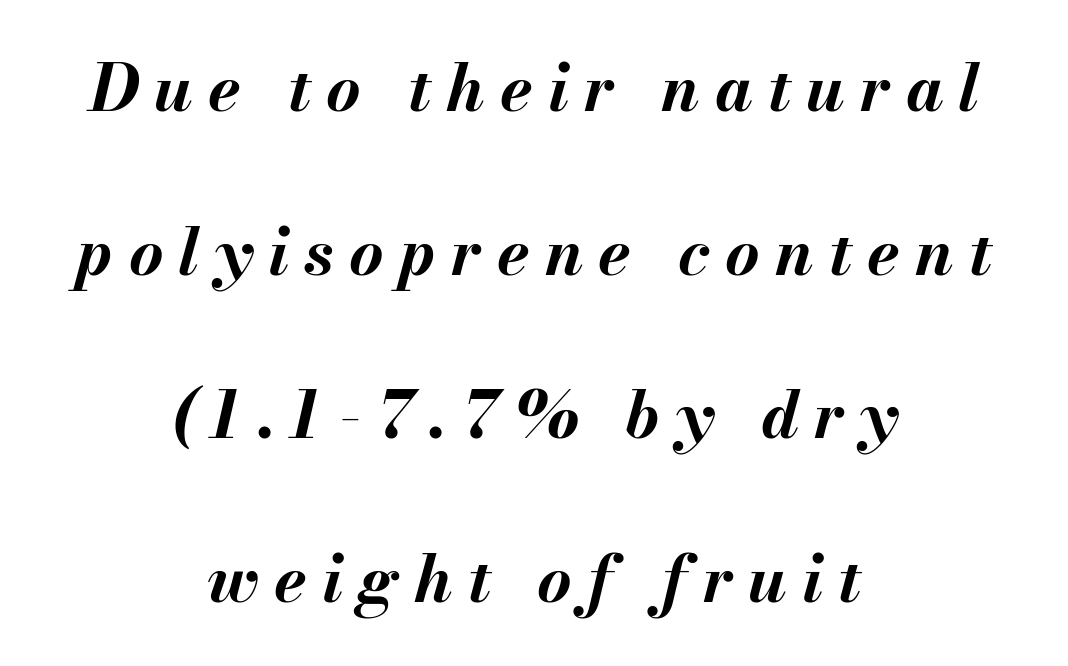
{"italic": "yes", "lean": "right", "slant_degrees": 13, "bold": "yes", "weight": "bold", "width": "normal", "stroke_contrast": "medium", "x_height": "small", "monospaced": "no", "underline": "no", "align": "center", "line_spacing": "loose", "line_spacing_ratio": 2.48, "letter_spacing": "wide", "letter_spacing_em": 0.23, "glyph_px": 66}
